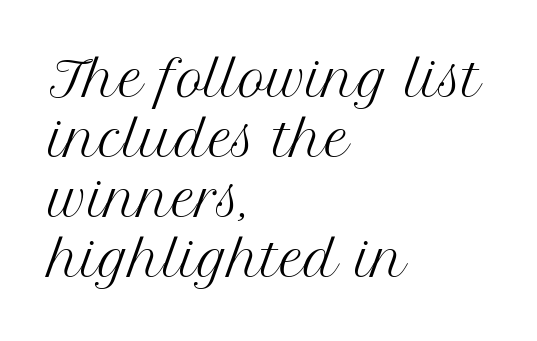
Q: Is the text bold? A: No.
Q: Is the text italic (slanted)? A: Yes.
Q: Is the text underlined? A: No.
Q: How is the paragraph aligned? A: Left-aligned.
Q: Is the spacing between letters normal or unusually wide? A: Normal.
Q: Is the spacing between lines tight, normal or loose? A: Normal.
Q: Width (condensed, normal, or wide)? A: Normal.
Q: Stroke contrast? A: Medium.
Q: x-height? A: Medium.
Q: Monospaced? A: No.
